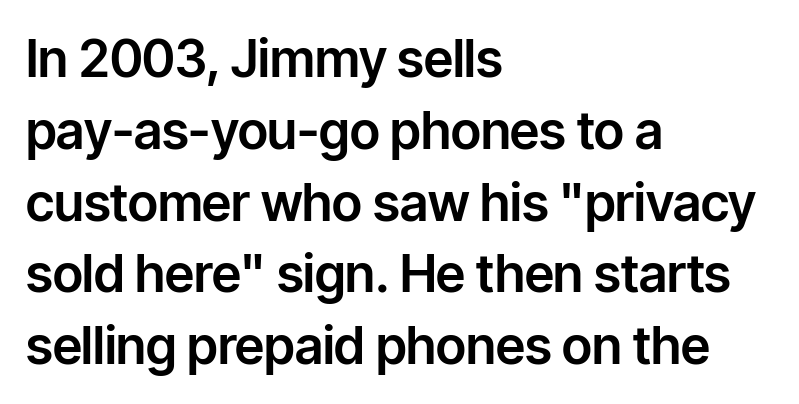
{"serif": "no", "italic": "no", "width": "normal", "stroke_contrast": "low", "x_height": "medium", "monospaced": "no", "underline": "no", "align": "left", "line_spacing": "normal", "line_spacing_ratio": 1.38, "letter_spacing": "normal", "letter_spacing_em": 0.0, "glyph_px": 52}
